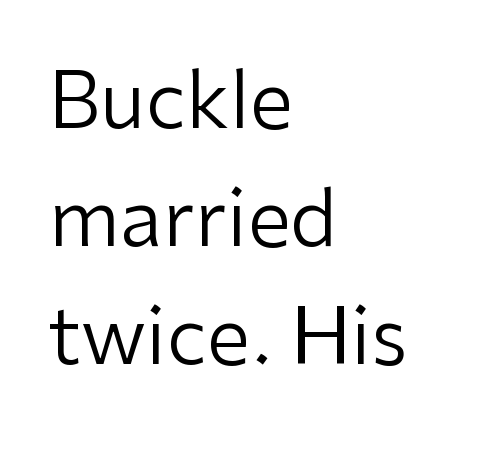
Q: Is the text bold? A: No.
Q: Is the text italic (slanted)? A: No, it is upright.
Q: Is the typeface a serif or a sans-serif typeface? A: Sans-serif.
Q: Is the text underlined? A: No.
Q: How is the paragraph aligned? A: Left-aligned.
Q: Is the spacing between letters normal or unusually wide? A: Normal.
Q: Is the spacing between lines tight, normal or loose? A: Normal.
Q: Width (condensed, normal, or wide)? A: Normal.
Q: Stroke contrast? A: Low.
Q: x-height? A: Medium.
Q: Monospaced? A: No.
